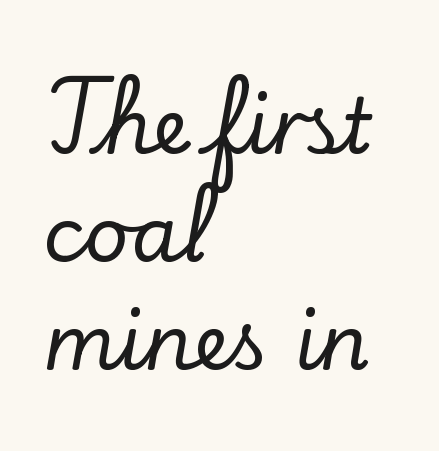
The image shows 77 px serif type; set left-aligned, normal line spacing (1.4x), normal letter spacing, not underlined; low stroke contrast and a small x-height.
